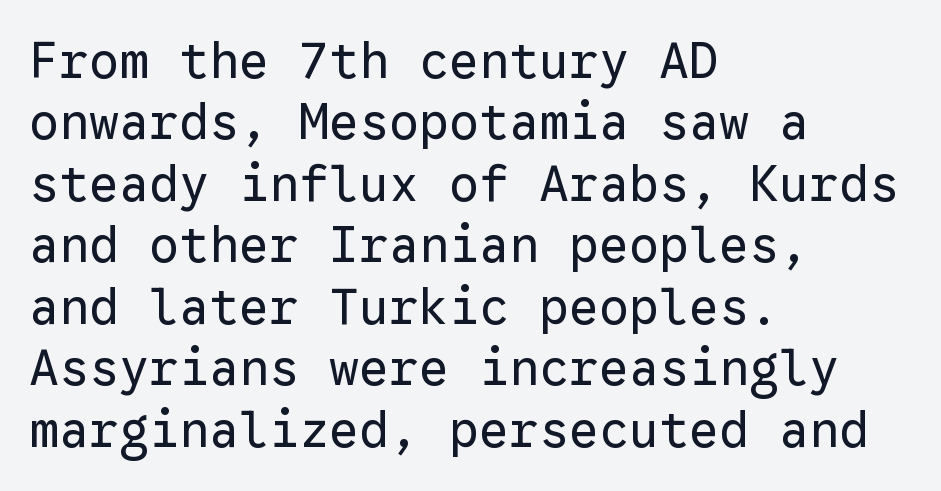
The image shows 50 px regular-weight sans-serif type, upright, monospaced; set left-aligned, line spacing 1.23x, normal letter spacing, not underlined; low stroke contrast and a medium x-height.
